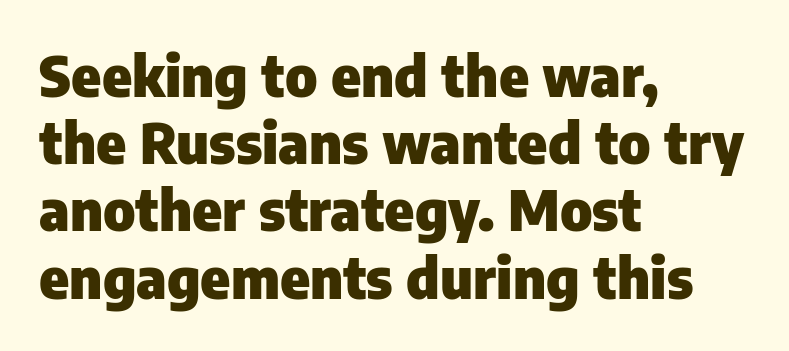
{"serif": "no", "italic": "no", "bold": "yes", "weight": "heavy", "width": "normal", "stroke_contrast": "low", "x_height": "medium", "monospaced": "no", "underline": "no", "align": "left", "line_spacing_ratio": 1.2, "letter_spacing": "normal", "letter_spacing_em": 0.0, "glyph_px": 56}
